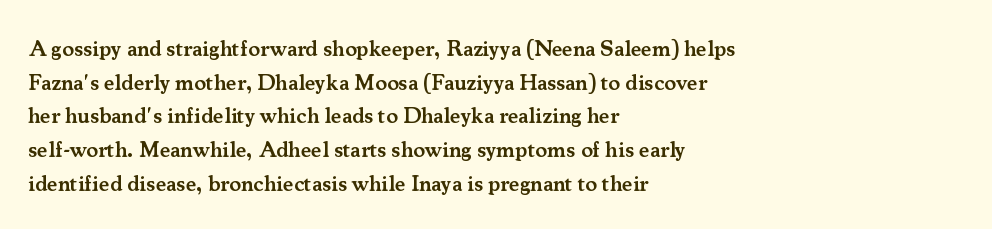
Q: Is the text bold? A: Semi-bold.
Q: Is the text italic (slanted)? A: No, it is upright.
Q: Is the text underlined? A: No.
Q: How is the paragraph aligned? A: Left-aligned.
Q: Is the spacing between letters normal or unusually wide? A: Normal.
Q: Is the spacing between lines tight, normal or loose? A: Normal.
